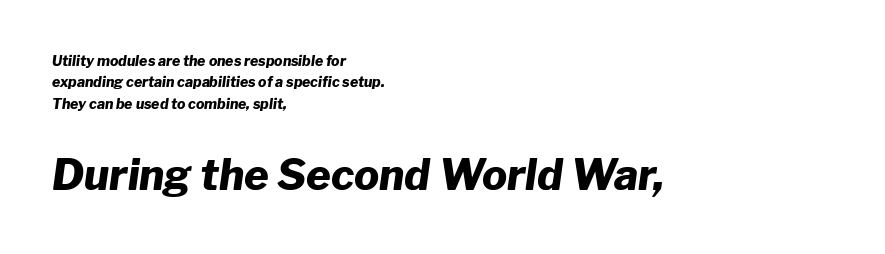
{"italic": "yes", "lean": "right", "slant_degrees": 8, "bold": "yes", "weight": "heavy", "width": "normal", "stroke_contrast": "low", "x_height": "medium", "monospaced": "no", "underline": "no", "align": "left", "line_spacing": "normal", "line_spacing_ratio": 1.52, "letter_spacing": "normal", "letter_spacing_em": 0.0, "larger_block": "second", "size_ratio": 3.0, "glyph_px": 42}
